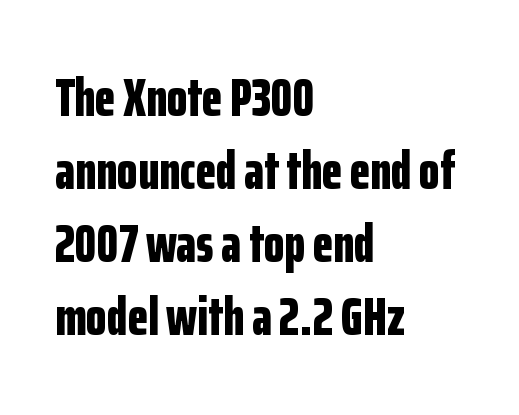
{"serif": "no", "italic": "no", "bold": "yes", "weight": "bold", "width": "condensed", "stroke_contrast": "low", "x_height": "medium", "monospaced": "no", "underline": "no", "align": "left", "line_spacing": "normal", "line_spacing_ratio": 1.38, "letter_spacing": "normal", "letter_spacing_em": 0.0, "glyph_px": 53}
